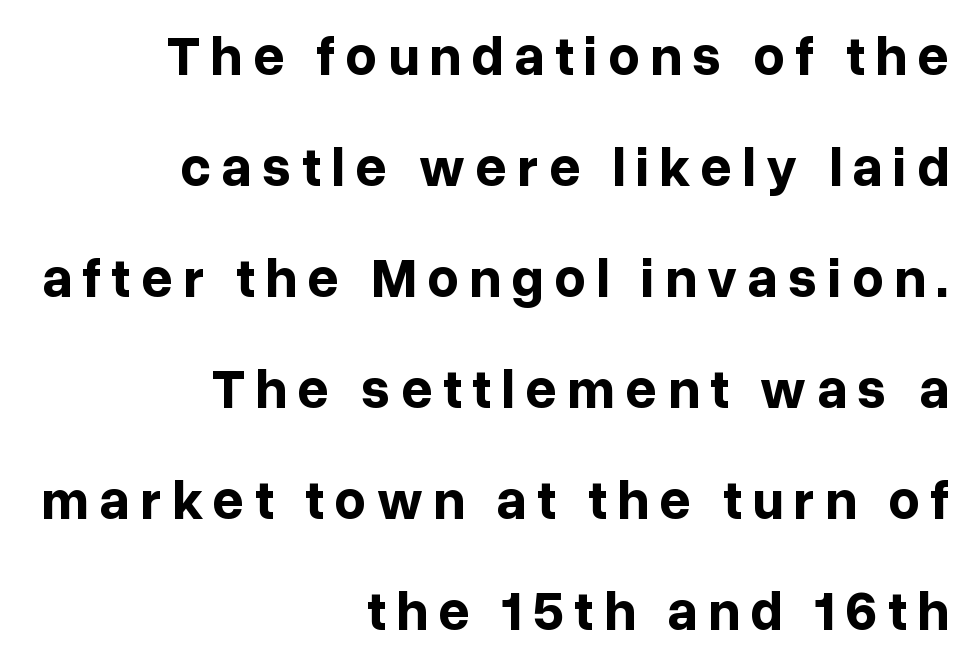
The image shows 55 px bold sans-serif type, upright; set right-aligned, loose line spacing (2.02x), not underlined; low stroke contrast and a medium x-height.
